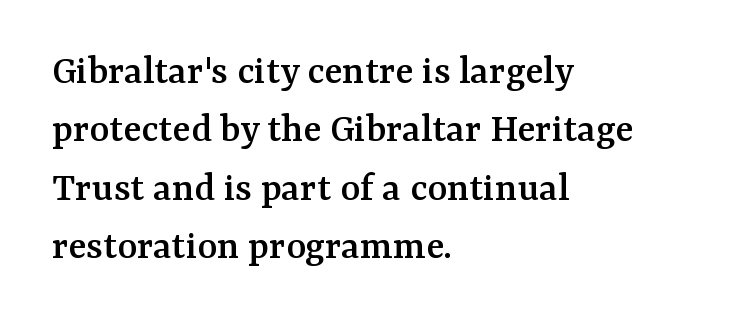
{"serif": "yes", "italic": "no", "width": "normal", "stroke_contrast": "medium", "x_height": "medium", "monospaced": "no", "underline": "no", "align": "left", "line_spacing": "normal", "line_spacing_ratio": 1.39, "letter_spacing": "normal", "letter_spacing_em": 0.0, "glyph_px": 42}
